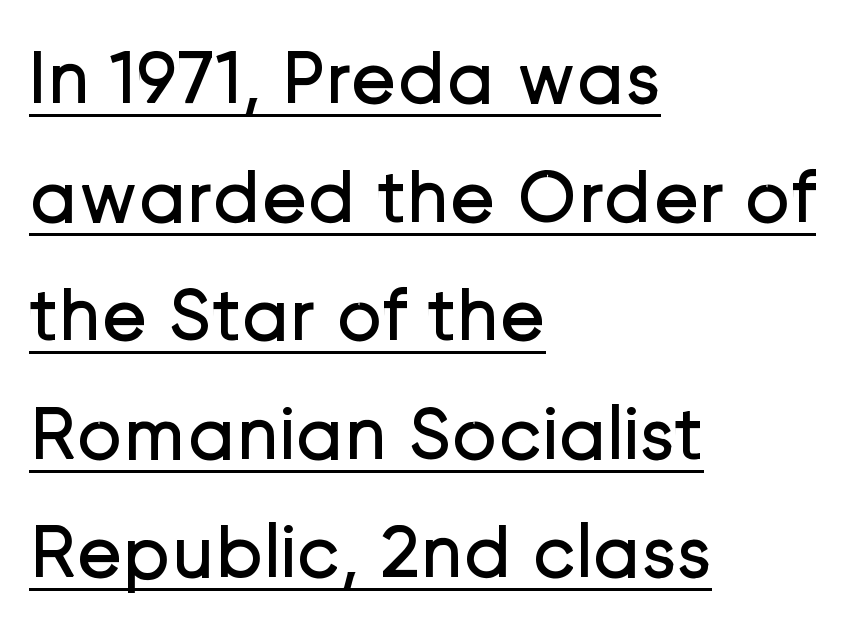
{"serif": "no", "italic": "no", "bold": "no", "weight": "regular", "width": "normal", "stroke_contrast": "low", "x_height": "medium", "monospaced": "no", "underline": "yes", "align": "left", "line_spacing": "normal", "line_spacing_ratio": 1.54, "letter_spacing": "normal", "letter_spacing_em": 0.0, "glyph_px": 77}
